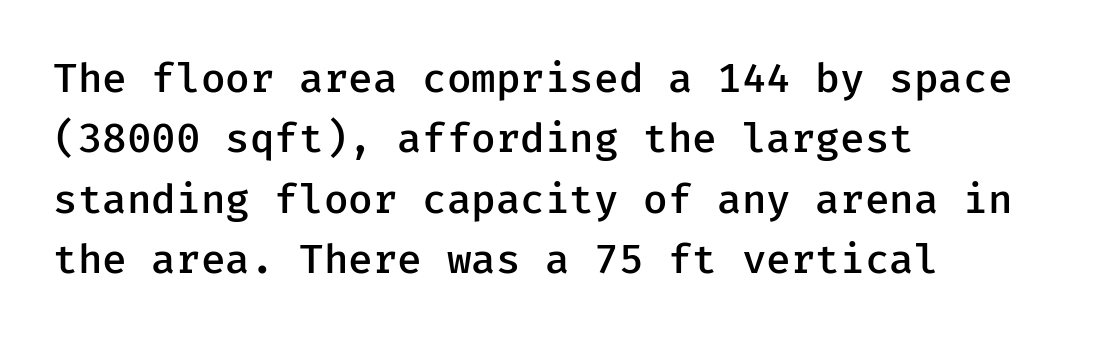
Q: Is the text bold? A: Semi-bold.
Q: Is the text italic (slanted)? A: No, it is upright.
Q: Is the typeface a serif or a sans-serif typeface? A: Sans-serif.
Q: Is the text underlined? A: No.
Q: How is the paragraph aligned? A: Left-aligned.
Q: Is the spacing between letters normal or unusually wide? A: Normal.
Q: Is the spacing between lines tight, normal or loose? A: Normal.
Q: Width (condensed, normal, or wide)? A: Normal.
Q: Stroke contrast? A: Low.
Q: x-height? A: Medium.
